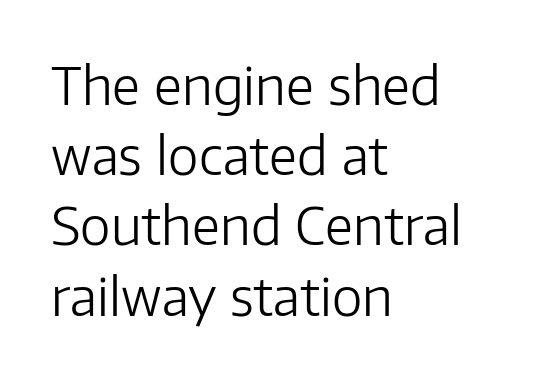
Q: Is the text bold? A: No.
Q: Is the text italic (slanted)? A: No, it is upright.
Q: Is the typeface a serif or a sans-serif typeface? A: Sans-serif.
Q: Is the text underlined? A: No.
Q: How is the paragraph aligned? A: Left-aligned.
Q: Is the spacing between letters normal or unusually wide? A: Normal.
Q: Is the spacing between lines tight, normal or loose? A: Normal.
Q: Width (condensed, normal, or wide)? A: Normal.
Q: Stroke contrast? A: Low.
Q: x-height? A: Medium.
Q: Monospaced? A: No.
